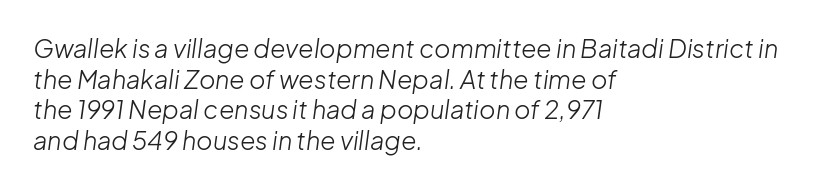
{"italic": "yes", "lean": "right", "slant_degrees": 8, "bold": "no", "underline": "no", "align": "left", "line_spacing_ratio": 1.23, "letter_spacing": "normal", "letter_spacing_em": 0.0, "glyph_px": 25}
